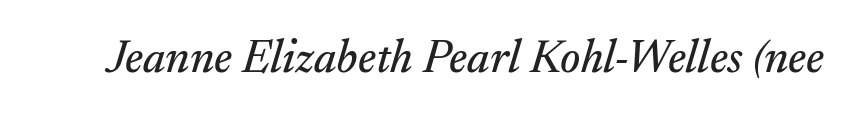
Rule under the text: the space is simply empty. No extra tracking has been applied to these lines. To sum up the face: it has serifs. In terms of posture, this sample is oblique.
